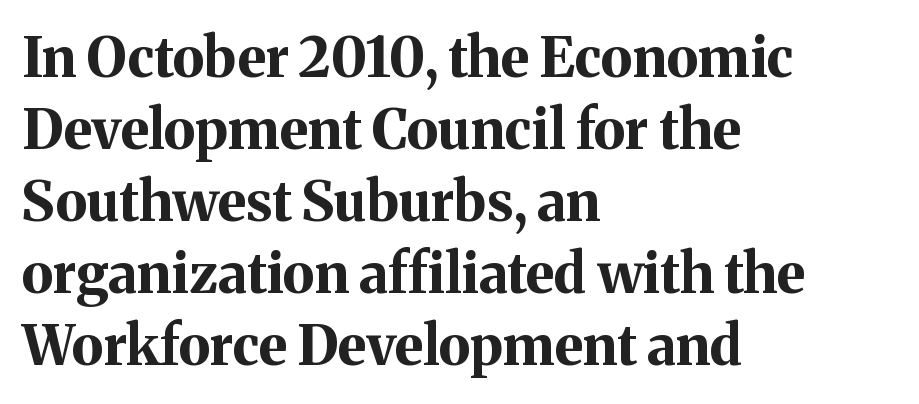
The image shows 55 px bold serif type, upright; set left-aligned, normal line spacing (1.31x), normal letter spacing, not underlined; medium stroke contrast and a medium x-height.
